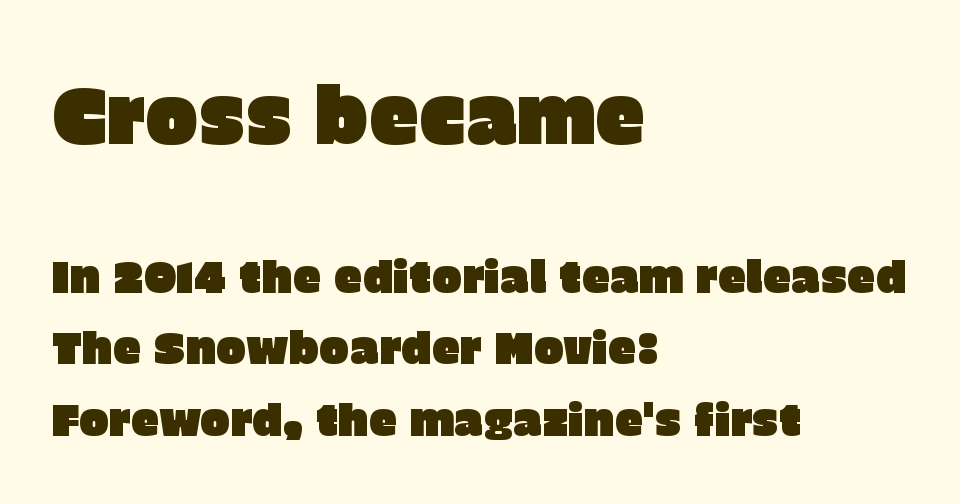
Students, observe: this is what conventionally led text looks like. Examine the stroke ends and you'll find no serifs. A typesetter would mark this as roman, not italic. This rendering features lettering with no underline. Each letter keeps its own natural width here, so spacing adapts to shape.
